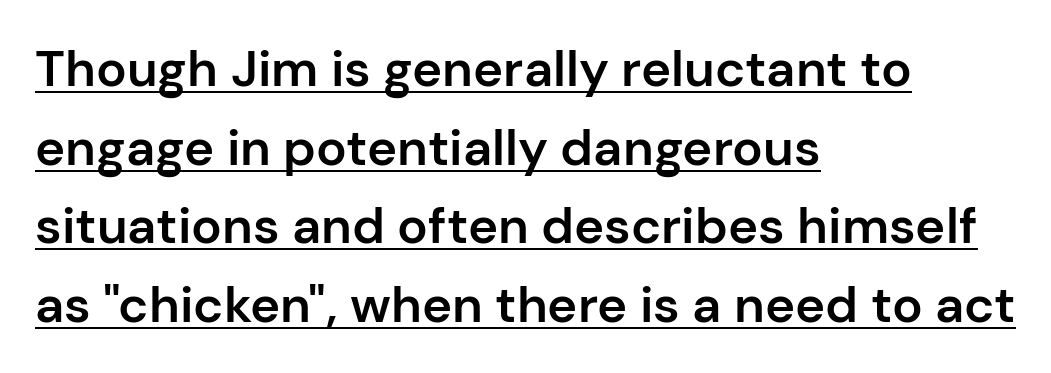
Q: Is the text bold? A: Semi-bold.
Q: Is the text italic (slanted)? A: No, it is upright.
Q: Is the typeface a serif or a sans-serif typeface? A: Sans-serif.
Q: Is the text underlined? A: Yes.
Q: How is the paragraph aligned? A: Left-aligned.
Q: Is the spacing between letters normal or unusually wide? A: Normal.
Q: Is the spacing between lines tight, normal or loose? A: Normal.
Q: Width (condensed, normal, or wide)? A: Normal.
Q: Stroke contrast? A: Low.
Q: x-height? A: Medium.
Q: Monospaced? A: No.
